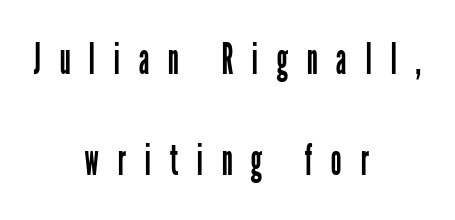
Q: Is the text bold? A: No.
Q: Is the text italic (slanted)? A: No, it is upright.
Q: Is the typeface a serif or a sans-serif typeface? A: Sans-serif.
Q: Is the text underlined? A: No.
Q: How is the paragraph aligned? A: Centered.
Q: Is the spacing between letters normal or unusually wide? A: Unusually wide.
Q: Is the spacing between lines tight, normal or loose? A: Loose.
Q: Width (condensed, normal, or wide)? A: Condensed.
Q: Stroke contrast? A: Low.
Q: x-height? A: Medium.
Q: Monospaced? A: No.
